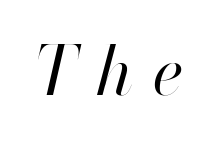
{"italic": "yes", "lean": "right", "slant_degrees": 13, "bold": "no", "weight": "regular", "width": "normal", "stroke_contrast": "high", "x_height": "small", "monospaced": "no", "underline": "no", "letter_spacing": "wide", "letter_spacing_em": 0.31, "glyph_px": 67}
